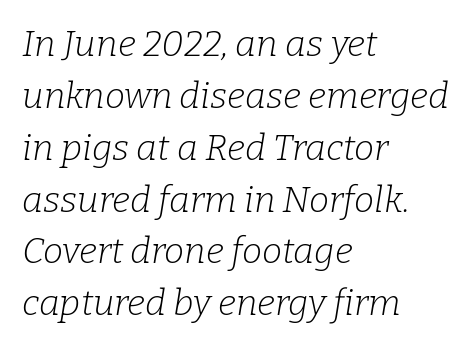
{"serif": "yes", "italic": "yes", "lean": "right", "slant_degrees": 9, "bold": "no", "weight": "light", "width": "normal", "stroke_contrast": "low", "x_height": "medium", "monospaced": "no", "underline": "no", "align": "left", "line_spacing": "normal", "line_spacing_ratio": 1.44, "letter_spacing": "normal", "letter_spacing_em": 0.0, "glyph_px": 36}
